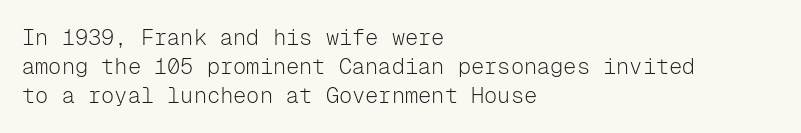
Tall strokes in this sample are plumb rather than angled. The passage shown has conventional tracking throughout. Every row of glyphs begins at an identical x-position on the left. A normal amount of white space separates one row of letters from the next. Type without underlining.
